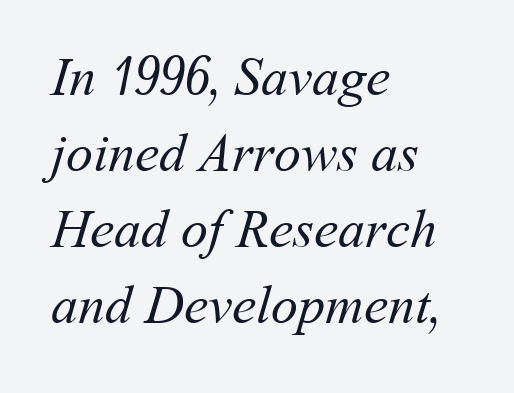
The image shows 54 px regular-weight type; set left-aligned, normal line spacing (1.41x), normal letter spacing, not underlined; medium stroke contrast and a medium x-height.
